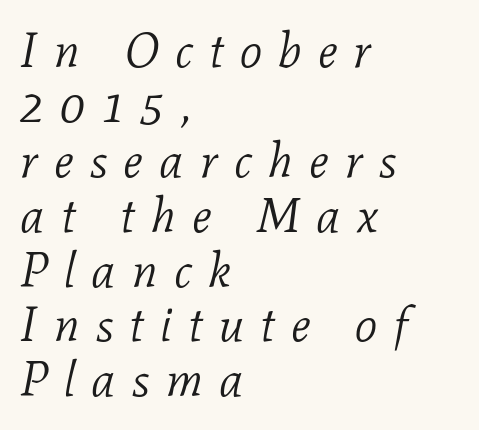
{"serif": "yes", "italic": "yes", "lean": "right", "slant_degrees": 11, "bold": "no", "weight": "light", "width": "normal", "stroke_contrast": "low", "x_height": "medium", "monospaced": "no", "underline": "no", "align": "left", "line_spacing": "tight", "line_spacing_ratio": 1.12, "letter_spacing": "wide", "letter_spacing_em": 0.33, "glyph_px": 49}
